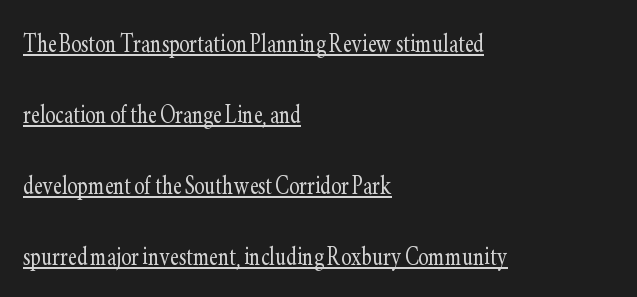
{"serif": "yes", "italic": "no", "bold": "no", "weight": "light", "width": "condensed", "stroke_contrast": "low", "x_height": "small", "monospaced": "no", "underline": "yes", "align": "left", "line_spacing": "loose", "line_spacing_ratio": 2.29, "letter_spacing": "normal", "letter_spacing_em": 0.0, "glyph_px": 31}
